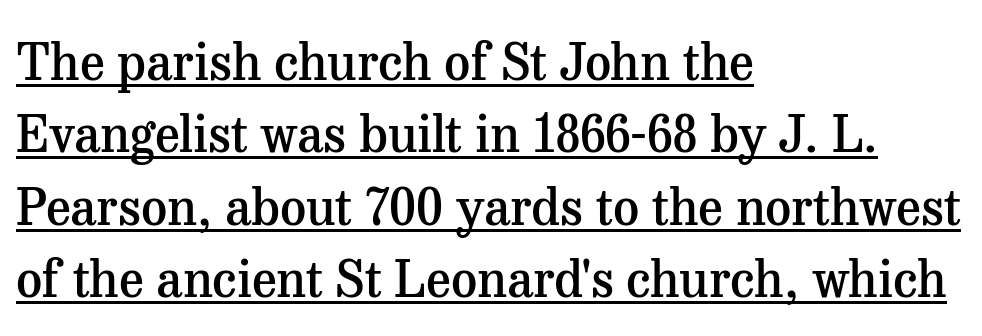
{"serif": "yes", "italic": "no", "bold": "semi", "weight": "semibold", "width": "normal", "stroke_contrast": "medium", "x_height": "medium", "monospaced": "no", "underline": "yes", "align": "left", "line_spacing": "normal", "line_spacing_ratio": 1.42, "letter_spacing": "normal", "letter_spacing_em": 0.0, "glyph_px": 51}
